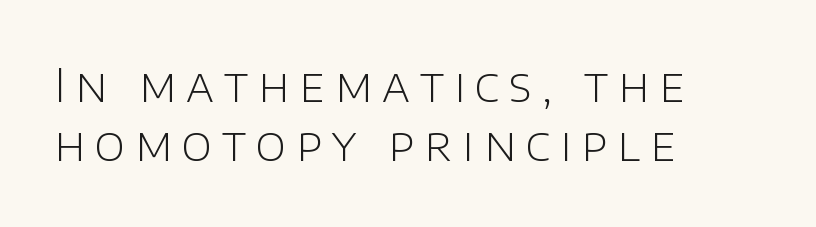
The image shows 46 px light sans-serif type, upright; set left-aligned, normal line spacing (1.29x), unusually wide letter spacing (+0.22 em), not underlined; low stroke contrast and a large x-height.
